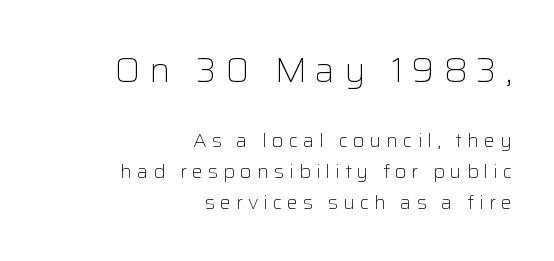
{"serif": "no", "italic": "no", "bold": "no", "weight": "light", "width": "normal", "stroke_contrast": "low", "x_height": "medium", "monospaced": "no", "underline": "no", "align": "right", "line_spacing": "normal", "line_spacing_ratio": 1.55, "letter_spacing": "wide", "letter_spacing_em": 0.25, "larger_block": "first", "size_ratio": 1.75, "glyph_px": 35}
